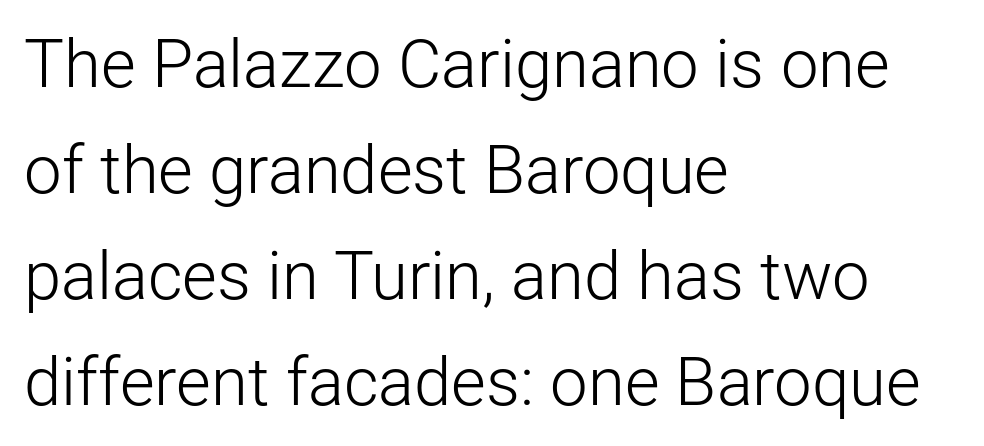
In terms of letterform style, serifs are entirely absent. These lines sit exactly where default settings would place them. Spacing verdict: proportional, widths tailored to each character. Heaviness? Minimal to ordinary, like unemphasized prose.
